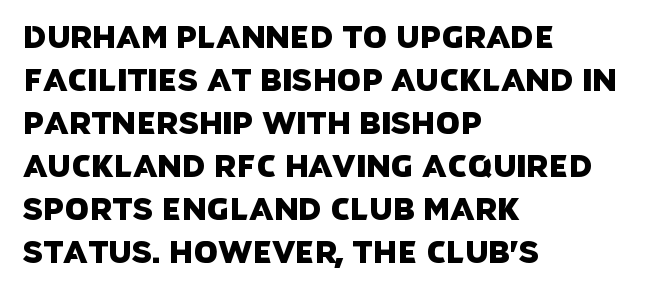
Q: Is the typeface a serif or a sans-serif typeface? A: Sans-serif.
Q: Is the text underlined? A: No.
Q: How is the paragraph aligned? A: Left-aligned.
Q: Is the spacing between letters normal or unusually wide? A: Normal.
Q: Is the spacing between lines tight, normal or loose? A: Normal.
Q: Width (condensed, normal, or wide)? A: Normal.
Q: Stroke contrast? A: Low.
Q: x-height? A: Large.
Q: Monospaced? A: No.
